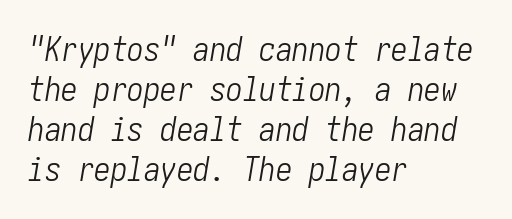
Q: Is the text bold? A: No.
Q: Is the text italic (slanted)? A: Yes, it leans right by about 10 degrees.
Q: Is the text underlined? A: No.
Q: How is the paragraph aligned? A: Left-aligned.
Q: Is the spacing between letters normal or unusually wide? A: Normal.
Q: Width (condensed, normal, or wide)? A: Condensed.
Q: Stroke contrast? A: Low.
Q: x-height? A: Medium.
